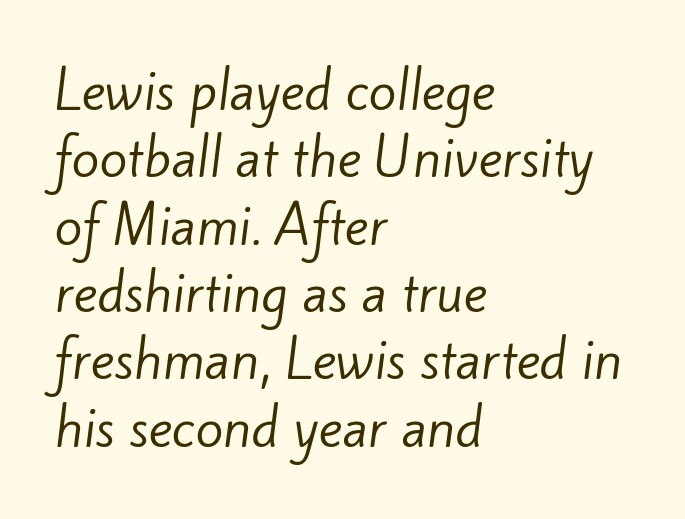
The image shows 51 px regular-weight sans-serif type; set left-aligned, normal line spacing (1.32x), normal letter spacing, not underlined; low stroke contrast and a small x-height.
